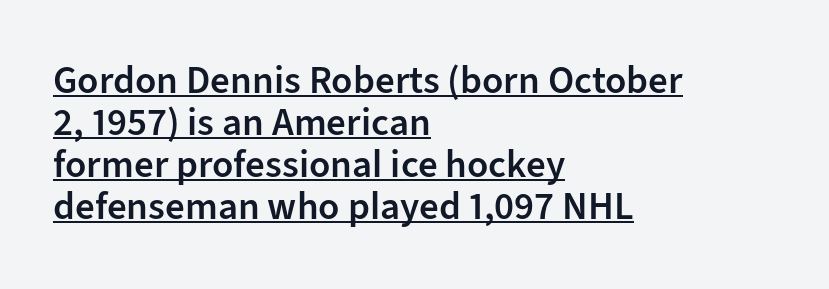
A typographer would call this underscored text. Reading down the column, the eye jumps only a short way to each next line. Type style note: lacks serifs. Is the letter spacing exaggerated? No — it looks like the ordinary default.
